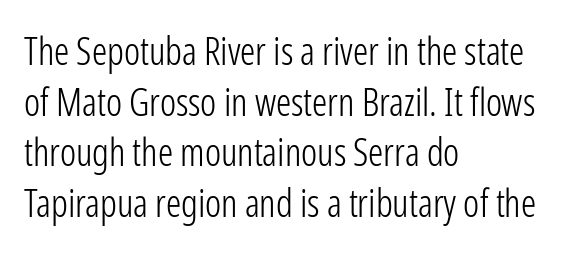
Is the letter spacing exaggerated? No — it looks like the ordinary default. The space directly below the letters is spotless. These lines are composed in type without serifs. The designer left line spacing at the default.
